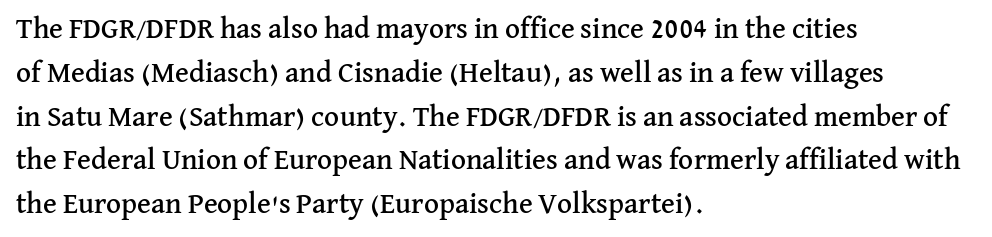
{"serif": "yes", "italic": "no", "width": "normal", "stroke_contrast": "medium", "x_height": "medium", "monospaced": "no", "underline": "no", "align": "left", "line_spacing": "normal", "line_spacing_ratio": 1.51, "letter_spacing": "normal", "letter_spacing_em": 0.0, "glyph_px": 29}
